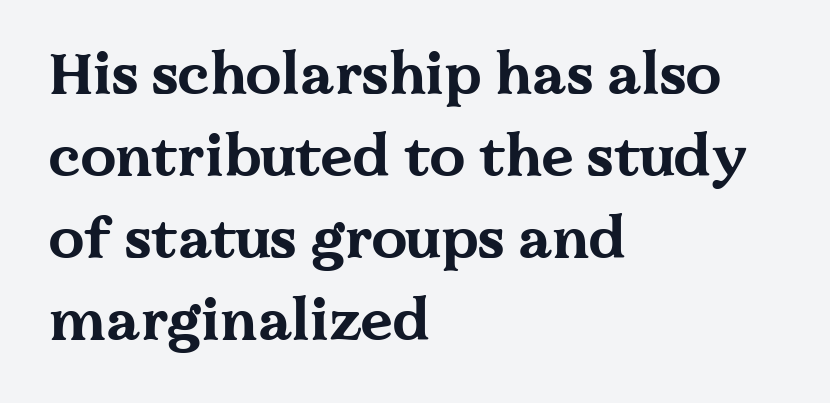
The image shows 57 px bold, wide serif type, upright; set left-aligned, normal line spacing (1.44x), normal letter spacing, not underlined; medium stroke contrast and a medium x-height.
